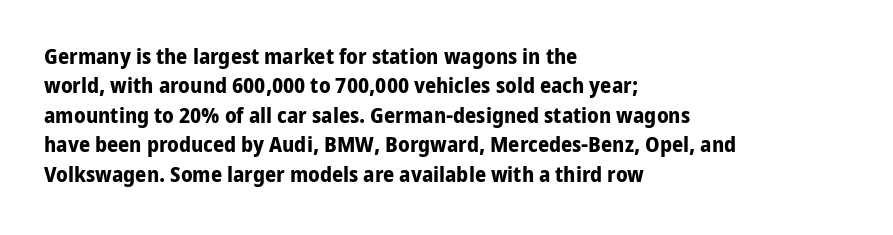
The image shows 22 px bold type, upright; set left-aligned, normal line spacing (1.34x), normal letter spacing, not underlined.
